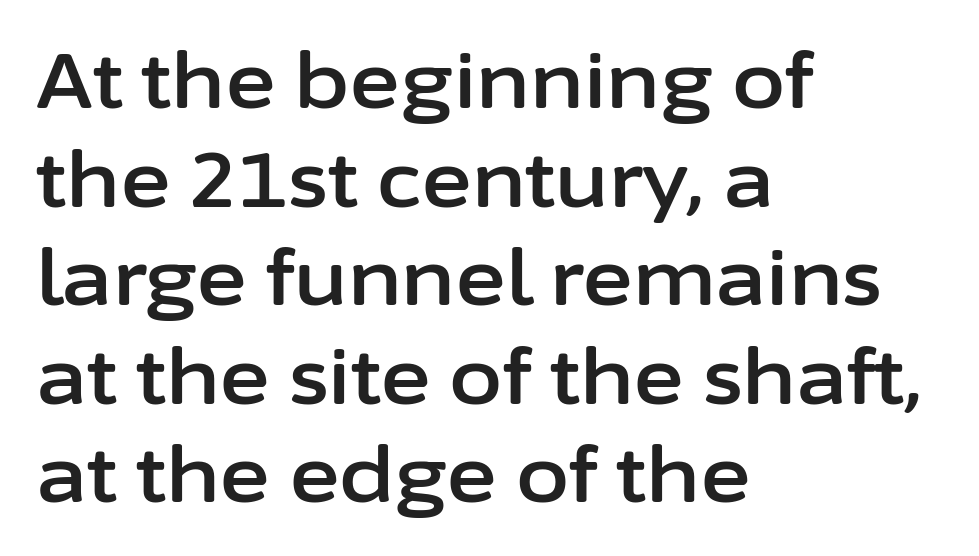
Q: Is the text italic (slanted)? A: No, it is upright.
Q: Is the typeface a serif or a sans-serif typeface? A: Sans-serif.
Q: Is the text underlined? A: No.
Q: How is the paragraph aligned? A: Left-aligned.
Q: Is the spacing between letters normal or unusually wide? A: Normal.
Q: Is the spacing between lines tight, normal or loose? A: Normal.
Q: Width (condensed, normal, or wide)? A: Normal.
Q: Stroke contrast? A: Low.
Q: x-height? A: Medium.
Q: Monospaced? A: No.
